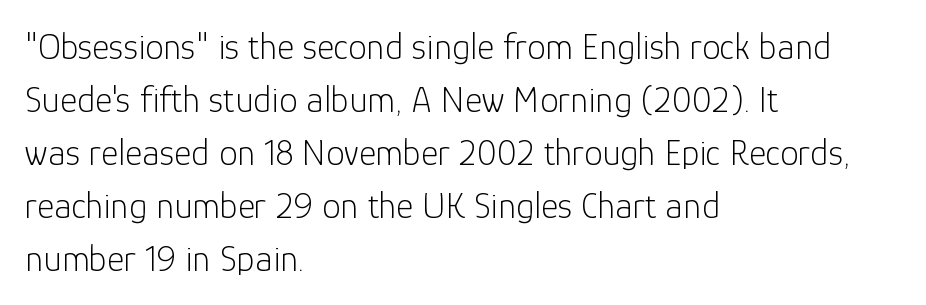
Q: Is the text bold? A: No.
Q: Is the text italic (slanted)? A: No, it is upright.
Q: Is the typeface a serif or a sans-serif typeface? A: Sans-serif.
Q: Is the text underlined? A: No.
Q: How is the paragraph aligned? A: Left-aligned.
Q: Is the spacing between letters normal or unusually wide? A: Normal.
Q: Is the spacing between lines tight, normal or loose? A: Normal.
Q: Width (condensed, normal, or wide)? A: Normal.
Q: Stroke contrast? A: Low.
Q: x-height? A: Medium.
Q: Monospaced? A: No.
